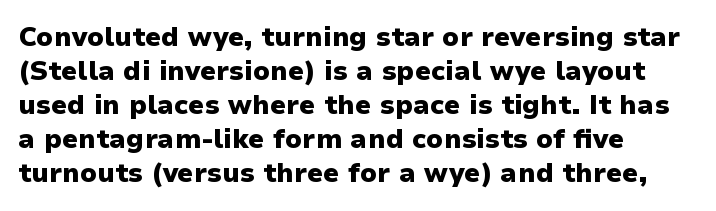
Does the weight exceed regular? Yes, all the way to bold. Short note: letters normally spaced. The space beneath each line is pristine and unruled. The typesetter chose a ragged-right arrangement here. Posture: vertical. The passage shown stacks its lines at a standard gap.
